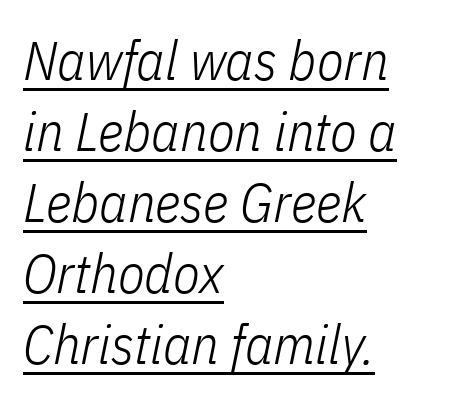
The image shows 55 px light, condensed type, italic (leaning right); set left-aligned, normal line spacing (1.29x), normal letter spacing, underlined; low stroke contrast and a medium x-height.
